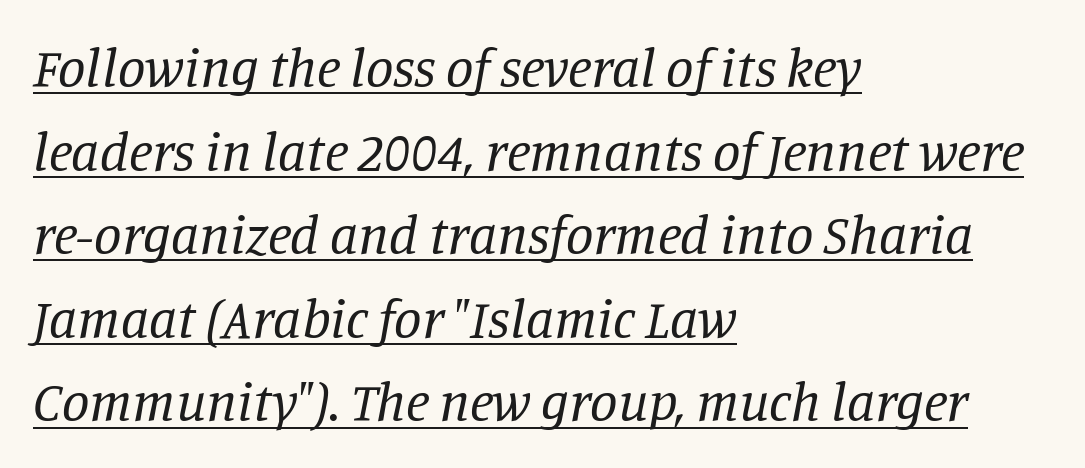
{"serif": "yes", "italic": "yes", "lean": "right", "slant_degrees": 11, "bold": "no", "weight": "regular", "width": "normal", "stroke_contrast": "low", "x_height": "large", "monospaced": "no", "underline": "yes", "align": "left", "line_spacing": "normal", "line_spacing_ratio": 1.52, "letter_spacing": "normal", "letter_spacing_em": 0.0, "glyph_px": 55}
